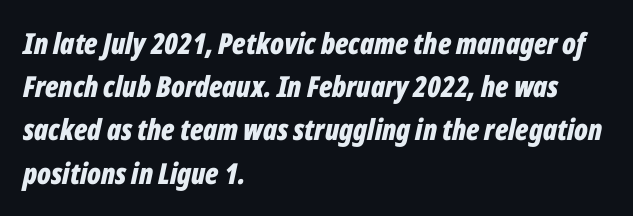
The rows are spaced the way most documents space them. Unmarked baselines from the first word to the last. You could call the tracking neutral — neither tight nor loose. What weight is shown? A full bold with thick strokes. Each letter keeps its own natural width here, so spacing adapts to shape. Horizontally, the lines are justified to the leading edge only.
